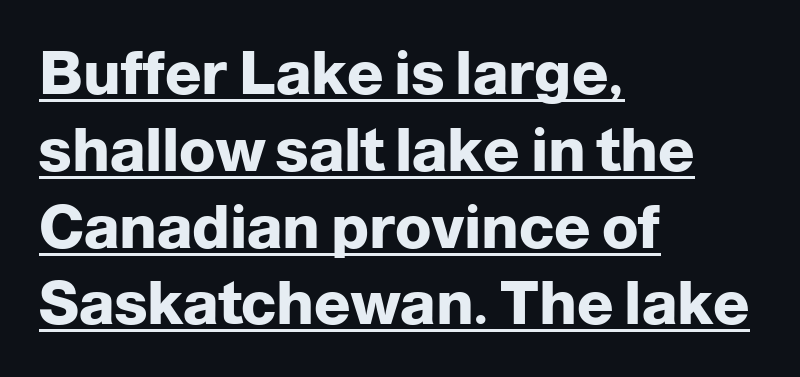
Q: Is the text bold? A: Yes.
Q: Is the text italic (slanted)? A: No, it is upright.
Q: Is the typeface a serif or a sans-serif typeface? A: Sans-serif.
Q: Is the text underlined? A: Yes.
Q: How is the paragraph aligned? A: Left-aligned.
Q: Is the spacing between letters normal or unusually wide? A: Normal.
Q: Is the spacing between lines tight, normal or loose? A: Normal.
Q: Width (condensed, normal, or wide)? A: Normal.
Q: Stroke contrast? A: Low.
Q: x-height? A: Medium.
Q: Monospaced? A: No.
